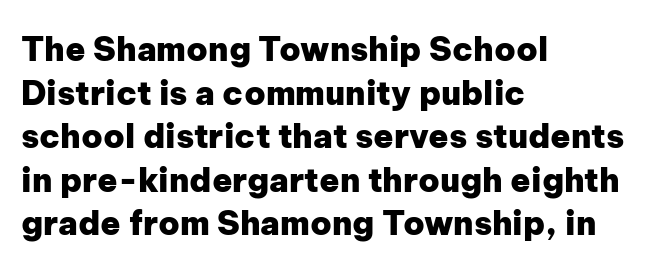
Q: Is the text bold? A: Yes.
Q: Is the text italic (slanted)? A: No, it is upright.
Q: Is the typeface a serif or a sans-serif typeface? A: Sans-serif.
Q: Is the text underlined? A: No.
Q: How is the paragraph aligned? A: Left-aligned.
Q: Is the spacing between letters normal or unusually wide? A: Normal.
Q: Is the spacing between lines tight, normal or loose? A: Normal.
Q: Width (condensed, normal, or wide)? A: Normal.
Q: Stroke contrast? A: Low.
Q: x-height? A: Medium.
Q: Monospaced? A: No.
